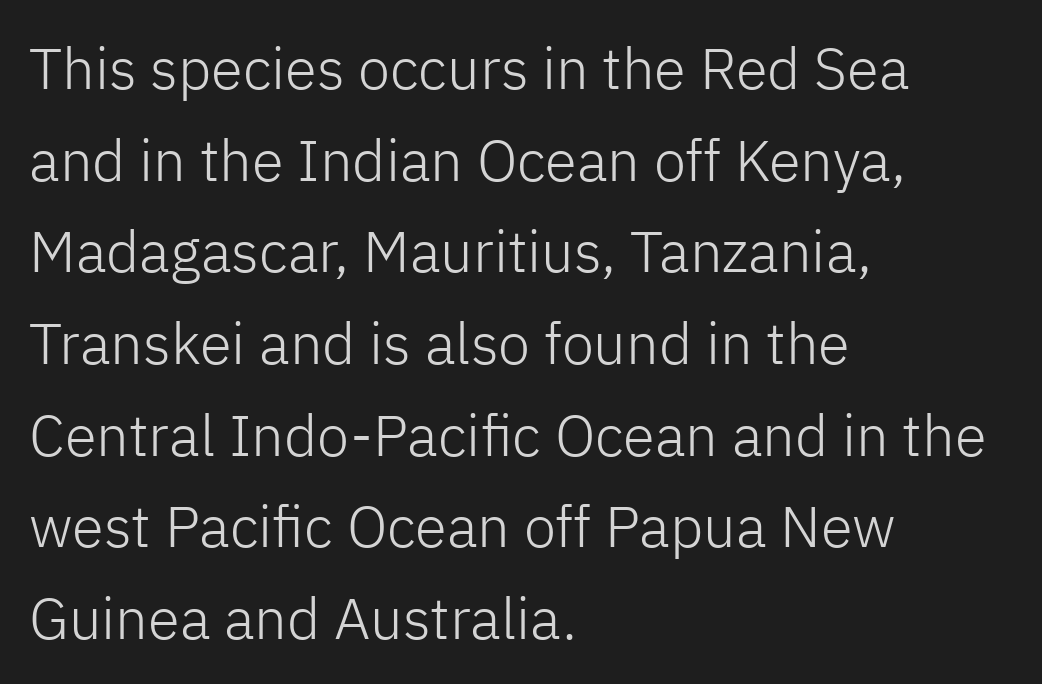
The image shows 58 px light sans-serif type, upright; set left-aligned, normal line spacing (1.58x), normal letter spacing, not underlined; low stroke contrast and a medium x-height.
